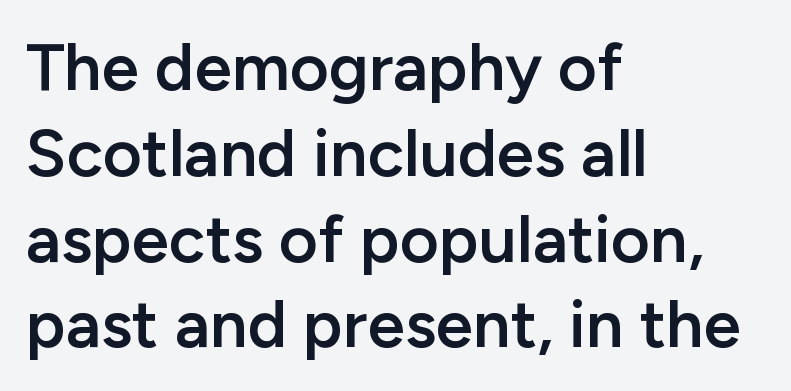
Q: Is the text bold? A: Semi-bold.
Q: Is the text italic (slanted)? A: No, it is upright.
Q: Is the typeface a serif or a sans-serif typeface? A: Sans-serif.
Q: Is the text underlined? A: No.
Q: How is the paragraph aligned? A: Left-aligned.
Q: Is the spacing between letters normal or unusually wide? A: Normal.
Q: Is the spacing between lines tight, normal or loose? A: Normal.
Q: Width (condensed, normal, or wide)? A: Normal.
Q: Stroke contrast? A: Low.
Q: x-height? A: Medium.
Q: Monospaced? A: No.
